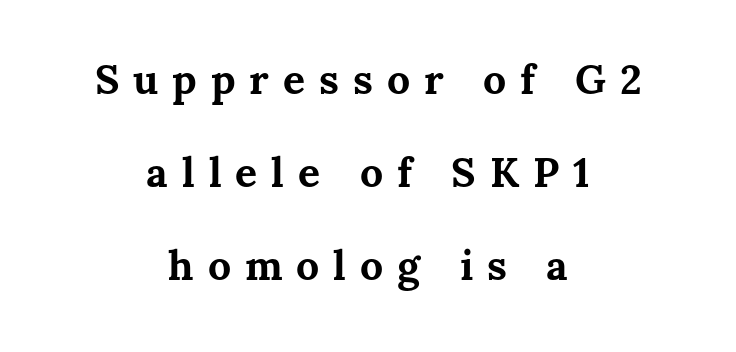
Unlike italic type, these characters show no tilt at all. The lines are spread far apart with generous leading. You could only call the tracking loose — the letters float apart. Heavy, bold letterforms. This rendering features lettering with no underline.
